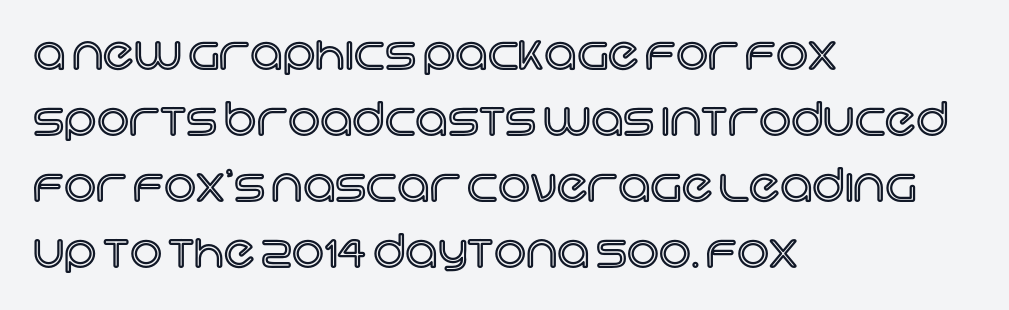
Q: Is the text italic (slanted)? A: No, it is upright.
Q: Is the text underlined? A: No.
Q: How is the paragraph aligned? A: Left-aligned.
Q: Is the spacing between letters normal or unusually wide? A: Normal.
Q: Is the spacing between lines tight, normal or loose? A: Normal.
Q: Width (condensed, normal, or wide)? A: Normal.
Q: x-height? A: Large.
Q: Monospaced? A: No.
